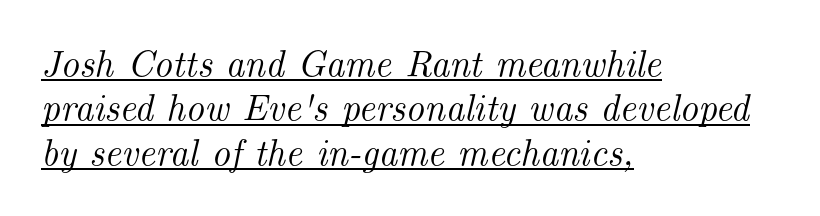
{"serif": "yes", "italic": "yes", "lean": "right", "slant_degrees": 14, "width": "normal", "stroke_contrast": "medium", "x_height": "small", "monospaced": "no", "underline": "yes", "align": "left", "line_spacing_ratio": 1.2, "letter_spacing": "normal", "letter_spacing_em": 0.0, "glyph_px": 37}
